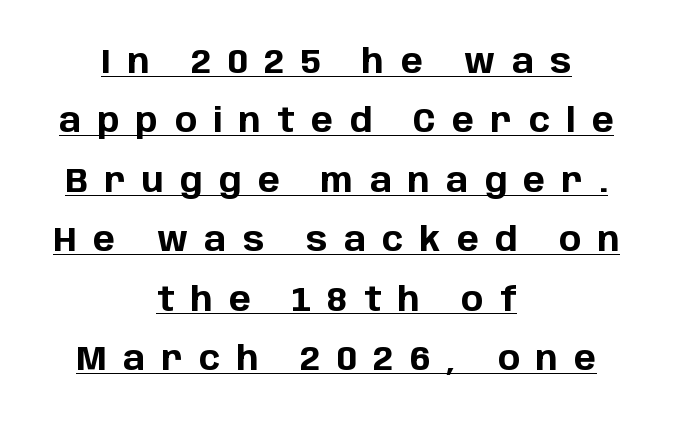
Compared with typical body copy, the letter spacing here is much looser. Are there feet on the stems? There aren't — it's a sans. The lines are quadded center. If you drew a line through each stem, it would be perfectly vertical.
